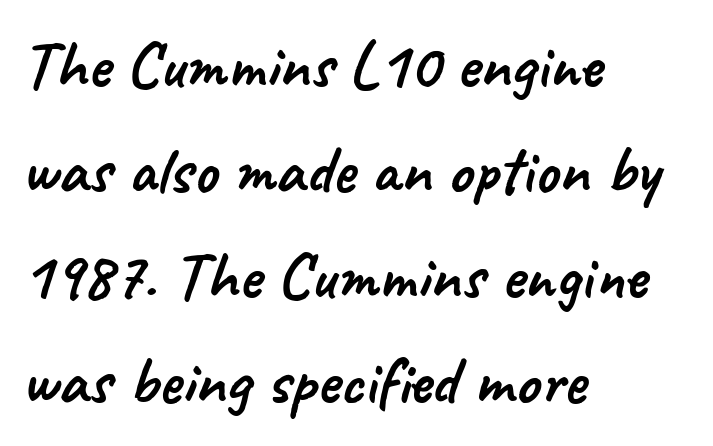
The image shows 68 px sans-serif type; set left-aligned, normal line spacing (1.55x), normal letter spacing, not underlined; low stroke contrast and a small x-height.
